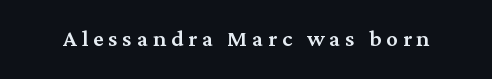
The image shows 29 px serif type, upright; set not underlined; medium stroke contrast and a medium x-height.
